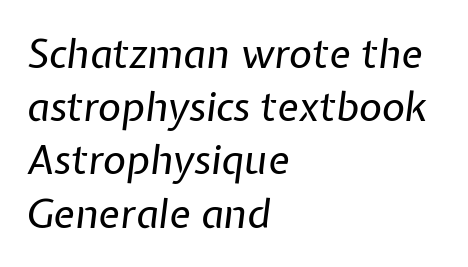
Q: Is the text bold? A: No.
Q: Is the text italic (slanted)? A: Yes, it leans right by about 7 degrees.
Q: Is the text underlined? A: No.
Q: How is the paragraph aligned? A: Left-aligned.
Q: Is the spacing between letters normal or unusually wide? A: Normal.
Q: Is the spacing between lines tight, normal or loose? A: Normal.
Q: Width (condensed, normal, or wide)? A: Normal.
Q: Stroke contrast? A: Low.
Q: x-height? A: Medium.
Q: Monospaced? A: No.
